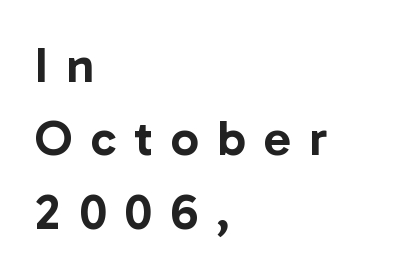
The ragged edge is on the right, which tells us the setting is flush left. The rendering uses natural spacing where letterforms have individual widths. The type family on display is of the sans-serif kind. Tall strokes in this sample are plumb rather than angled.
